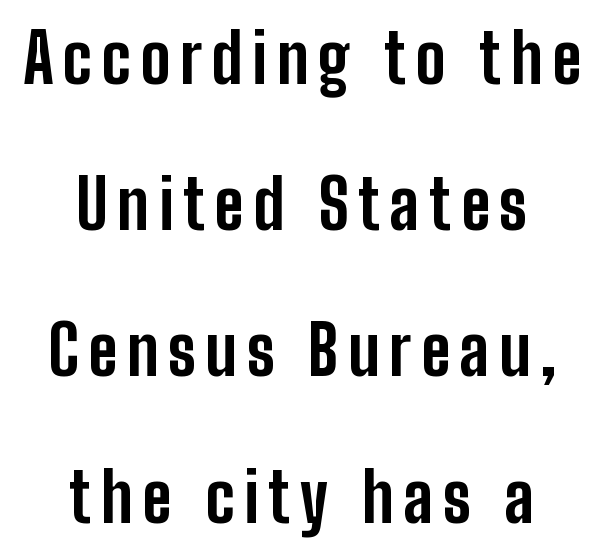
Does the type have serifs? No, each stem ends abruptly. Heavy-handed strokes throughout: this text is bold. The rendering uses a large line-height, opening up the rows. Proportional: the letters do not fall into vertical columns. Italic: no, the glyphs are upright roman.
